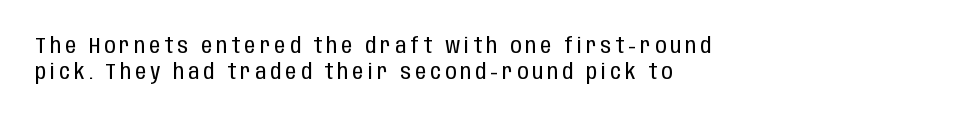
{"italic": "no", "bold": "no", "underline": "no", "align": "left", "line_spacing_ratio": 1.16, "glyph_px": 22}
